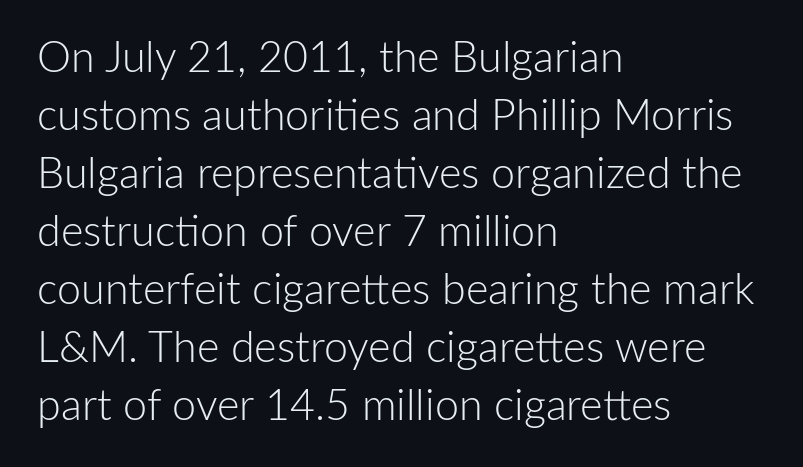
Q: Is the text bold? A: No.
Q: Is the text italic (slanted)? A: No, it is upright.
Q: Is the typeface a serif or a sans-serif typeface? A: Sans-serif.
Q: Is the text underlined? A: No.
Q: How is the paragraph aligned? A: Left-aligned.
Q: Is the spacing between letters normal or unusually wide? A: Normal.
Q: Is the spacing between lines tight, normal or loose? A: Normal.
Q: Width (condensed, normal, or wide)? A: Normal.
Q: Stroke contrast? A: Low.
Q: x-height? A: Medium.
Q: Monospaced? A: No.
